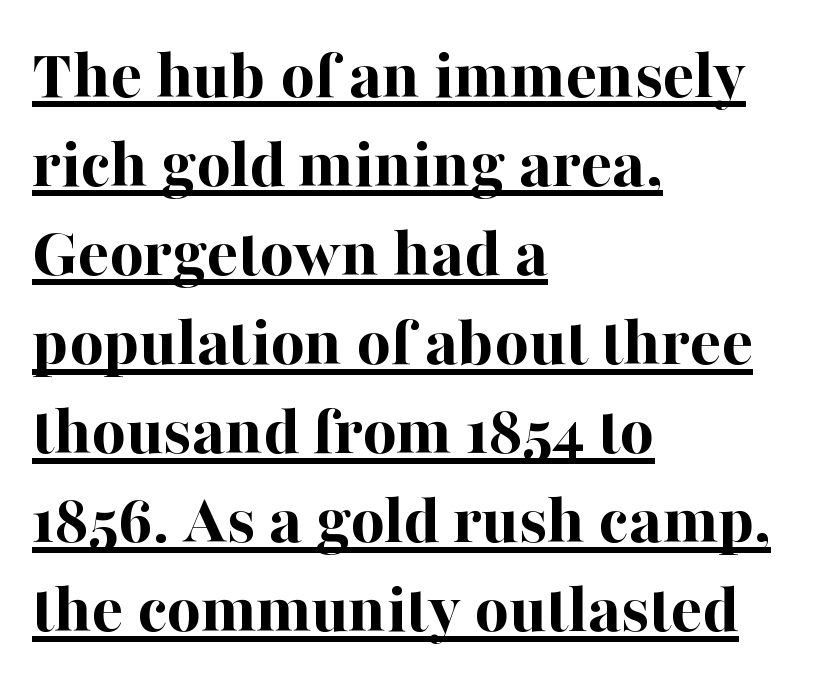
{"serif": "yes", "italic": "no", "bold": "yes", "weight": "bold", "width": "normal", "stroke_contrast": "high", "x_height": "medium", "monospaced": "no", "underline": "yes", "align": "left", "line_spacing_ratio": 1.22, "letter_spacing": "normal", "letter_spacing_em": 0.0, "glyph_px": 73}
